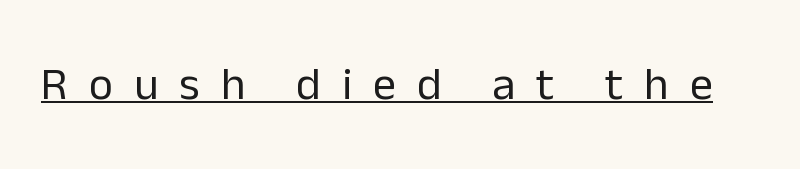
The image shows 46 px regular-weight sans-serif type, upright; set unusually wide letter spacing (+0.46 em), underlined; low stroke contrast and a medium x-height.
